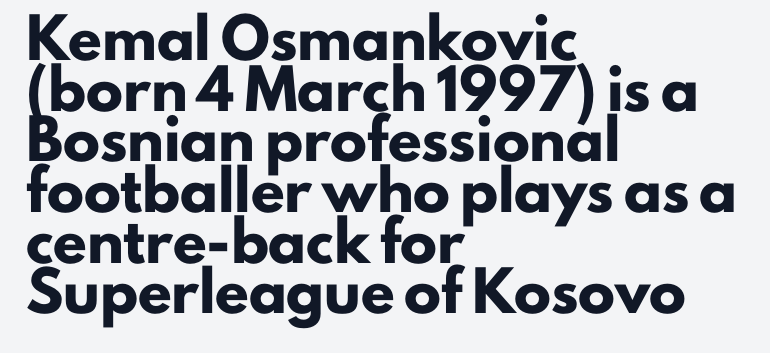
Q: Is the text bold? A: Yes.
Q: Is the text italic (slanted)? A: No, it is upright.
Q: Is the typeface a serif or a sans-serif typeface? A: Sans-serif.
Q: Is the text underlined? A: No.
Q: How is the paragraph aligned? A: Left-aligned.
Q: Is the spacing between letters normal or unusually wide? A: Normal.
Q: Is the spacing between lines tight, normal or loose? A: Normal.
Q: Width (condensed, normal, or wide)? A: Normal.
Q: Stroke contrast? A: Low.
Q: x-height? A: Small.
Q: Monospaced? A: No.
